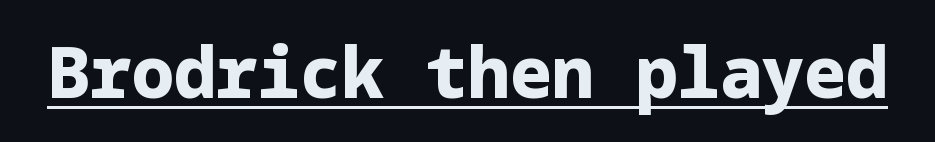
{"serif": "no", "italic": "no", "bold": "yes", "weight": "heavy", "width": "normal", "stroke_contrast": "low", "x_height": "medium", "underline": "yes", "letter_spacing": "normal", "letter_spacing_em": 0.0, "glyph_px": 70}
